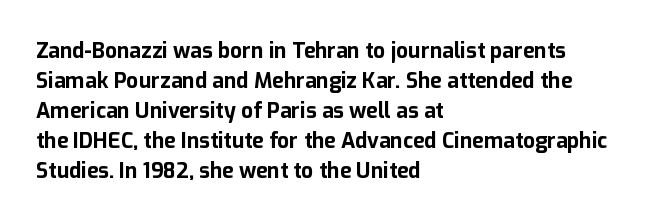
The font's upright variant was chosen for this text. These lines keep a tight, regular rhythm from letter to letter. Notice how thick the strokes are: this is what a full bold looks like. These lines sit exactly where default settings would place them.
